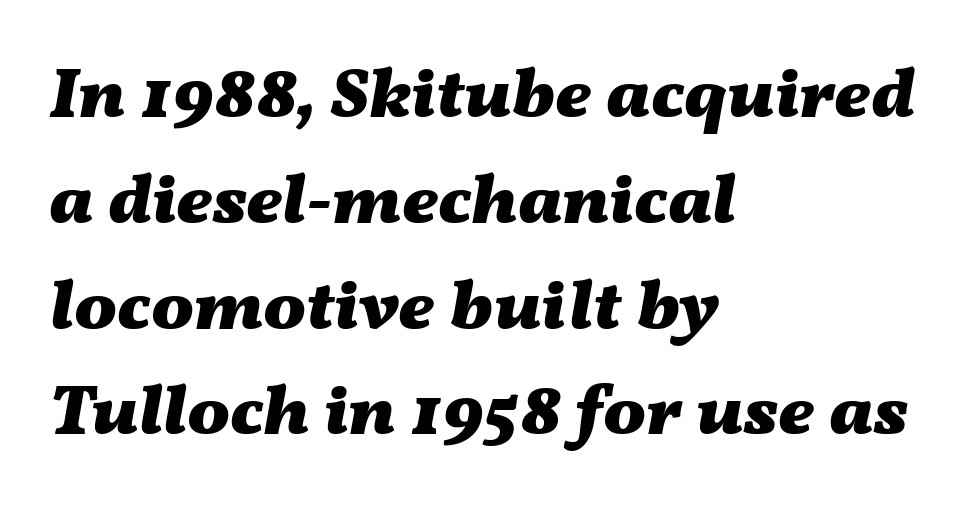
Q: Is the text bold? A: Yes.
Q: Is the text italic (slanted)? A: Yes, it leans right by about 11 degrees.
Q: Is the text underlined? A: No.
Q: How is the paragraph aligned? A: Left-aligned.
Q: Is the spacing between letters normal or unusually wide? A: Normal.
Q: Is the spacing between lines tight, normal or loose? A: Normal.
Q: Width (condensed, normal, or wide)? A: Wide.
Q: Stroke contrast? A: Medium.
Q: x-height? A: Medium.
Q: Monospaced? A: No.
